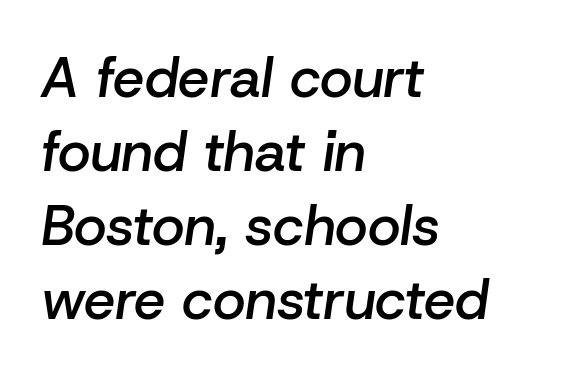
Q: Is the text bold? A: Semi-bold.
Q: Is the text italic (slanted)? A: Yes, it leans right by about 8 degrees.
Q: Is the text underlined? A: No.
Q: How is the paragraph aligned? A: Left-aligned.
Q: Is the spacing between letters normal or unusually wide? A: Normal.
Q: Is the spacing between lines tight, normal or loose? A: Normal.
Q: Width (condensed, normal, or wide)? A: Normal.
Q: Stroke contrast? A: Low.
Q: x-height? A: Medium.
Q: Monospaced? A: No.
